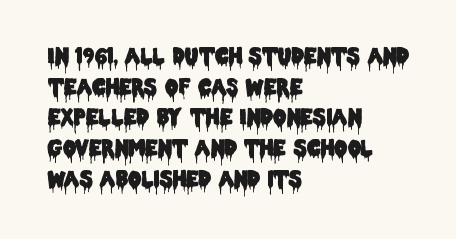
Q: Is the text italic (slanted)? A: No, it is upright.
Q: Is the text underlined? A: No.
Q: How is the paragraph aligned? A: Left-aligned.
Q: Is the spacing between letters normal or unusually wide? A: Normal.
Q: Is the spacing between lines tight, normal or loose? A: Normal.
